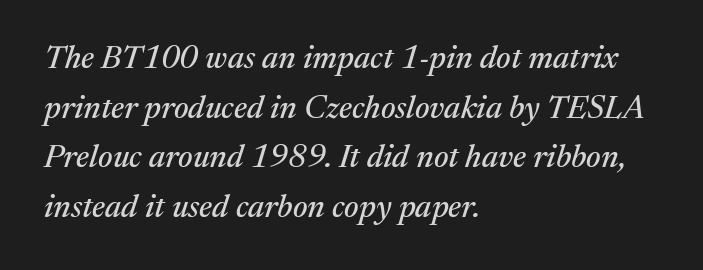
The letters are slanted; this is an italic face. The designer went with a serif here, giving each stem small feet. Think of a printed novel: that variable character pitch is what you see here. The line-height multiplier appears to be the usual default.
